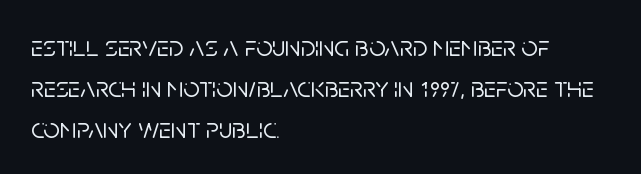
The image shows 29 px sans-serif type, upright; set left-aligned, normal line spacing (1.41x), normal letter spacing, not underlined; low stroke contrast and a large x-height.
